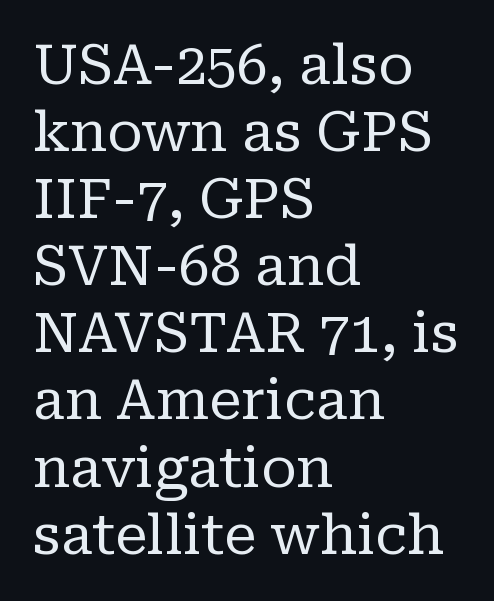
{"serif": "yes", "italic": "no", "bold": "no", "weight": "regular", "width": "normal", "stroke_contrast": "low", "x_height": "medium", "monospaced": "no", "underline": "no", "align": "left", "line_spacing_ratio": 1.22, "letter_spacing": "normal", "letter_spacing_em": 0.0, "glyph_px": 55}
